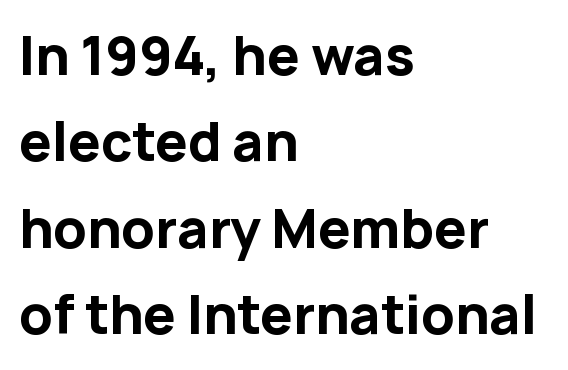
{"serif": "no", "italic": "no", "bold": "yes", "weight": "bold", "width": "normal", "stroke_contrast": "low", "x_height": "medium", "monospaced": "no", "underline": "no", "align": "left", "line_spacing": "normal", "line_spacing_ratio": 1.66, "letter_spacing": "normal", "letter_spacing_em": 0.0, "glyph_px": 52}
